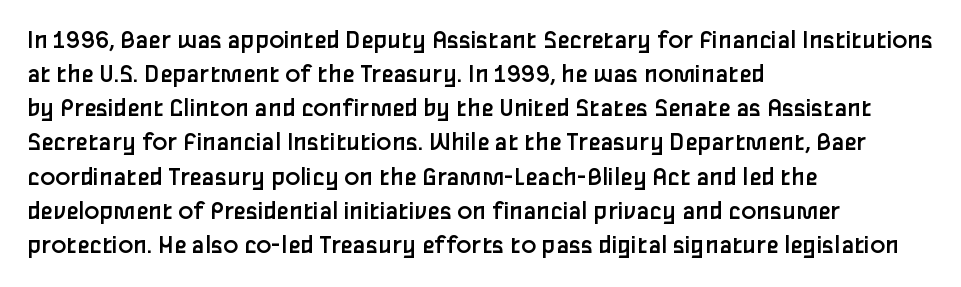
The image shows 28 px regular-weight sans-serif type, upright; set left-aligned, line spacing 1.22x, normal letter spacing, not underlined; low stroke contrast and a medium x-height.
